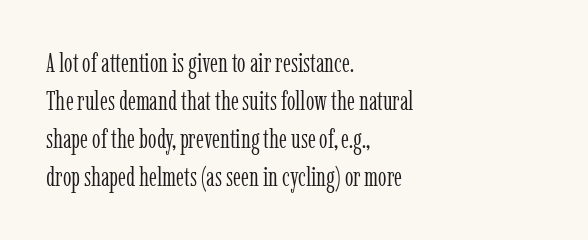
The designer left line spacing at the default. A classic flush-left, rag-right setting is used for this passage. The font sits on the lighter half of the weight spectrum, regular included. The letters stand straight up with perfectly vertical stems. No word sits above an underline.
